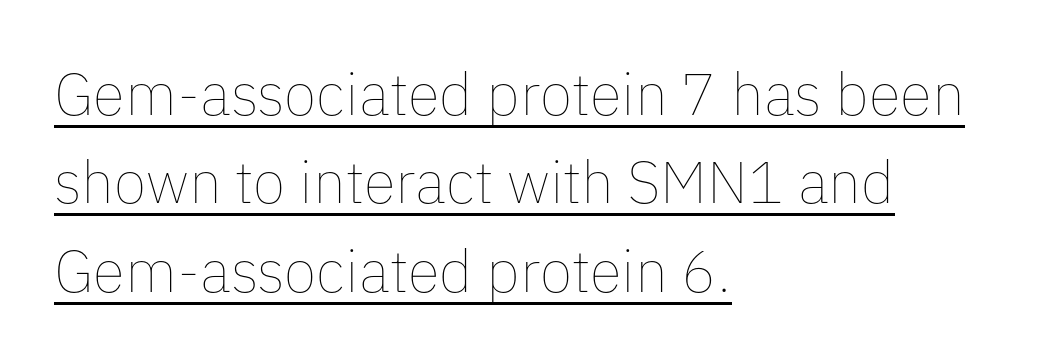
What decoration does the sample have? An underline. Weight: regular or lighter. This sample keeps an unexceptional amount of space between lines. Italic? Not at all — the glyphs are vertical. Words appear dense and cohesive because spacing is normal. Where is the straight margin? On the left.
